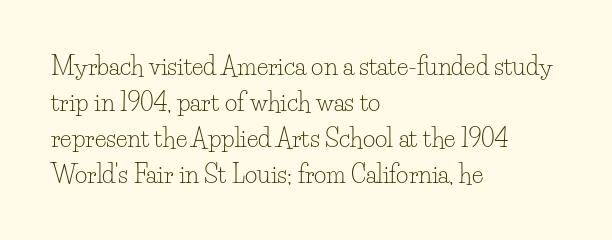
Q: Is the text bold? A: No.
Q: Is the text italic (slanted)? A: No, it is upright.
Q: Is the text underlined? A: No.
Q: How is the paragraph aligned? A: Left-aligned.
Q: Is the spacing between letters normal or unusually wide? A: Normal.
Q: Is the spacing between lines tight, normal or loose? A: Normal.
